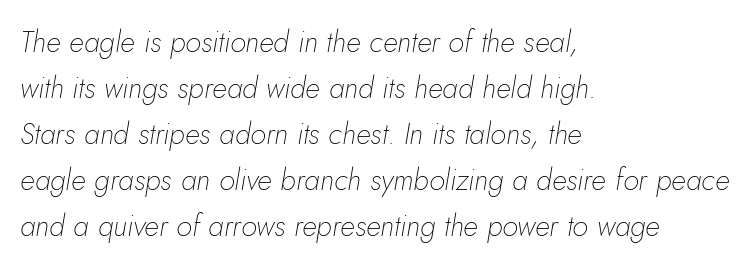
The image shows 29 px thin type, italic (leaning right); set left-aligned, normal line spacing (1.59x), normal letter spacing, not underlined; low stroke contrast and a small x-height.
